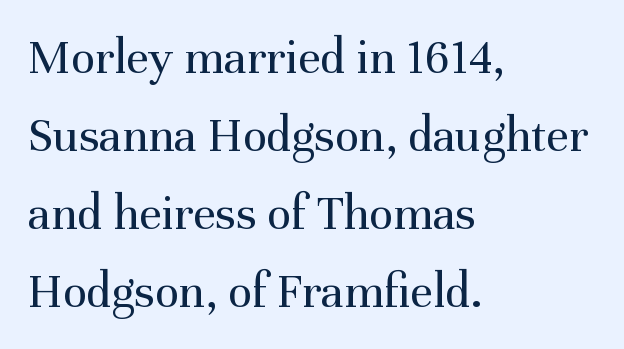
The image shows 50 px regular-weight serif type, upright; set left-aligned, normal line spacing (1.56x), normal letter spacing, not underlined; medium stroke contrast and a medium x-height.
